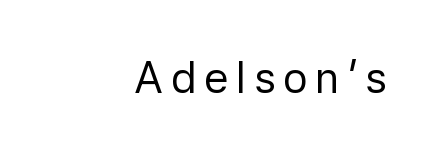
Serifs: no, the terminals of the letterforms are clean. The letters stand upright; this is a roman face. The letters advance in unequal steps, a hallmark of proportional type. Any mark beneath the type? The region is blank.
